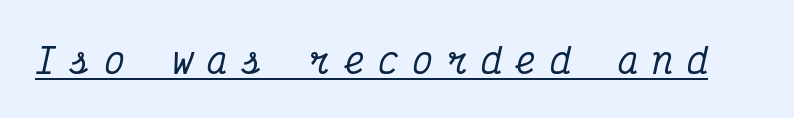
Students, note that the glyphs here are deliberately spaced far apart. In terms of letterform style, serifs are clearly present. Monospaced: the letters line up in strict vertical columns. A typesetter would mark this as italic. You can see a thin bar hugging the bottom of the glyphs.
